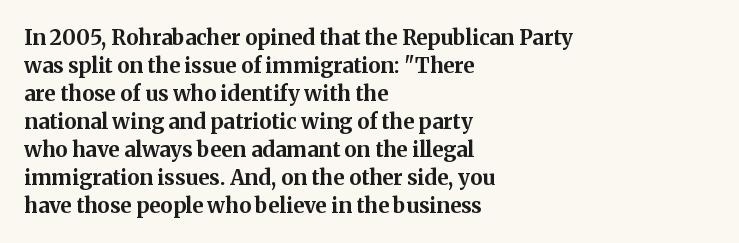
Style check: upright. Reading down the block, your eye returns to a fixed left position each line. This rendering leaves character spacing at its baseline value. Check under the words: just untouched page.
